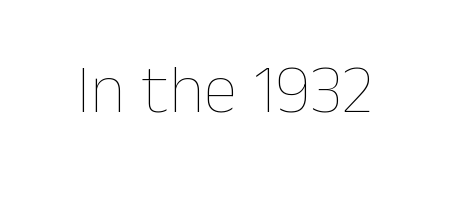
{"italic": "no", "bold": "no", "weight": "thin", "width": "normal", "stroke_contrast": "low", "x_height": "medium", "monospaced": "no", "underline": "no", "letter_spacing": "normal", "letter_spacing_em": 0.0, "glyph_px": 69}
